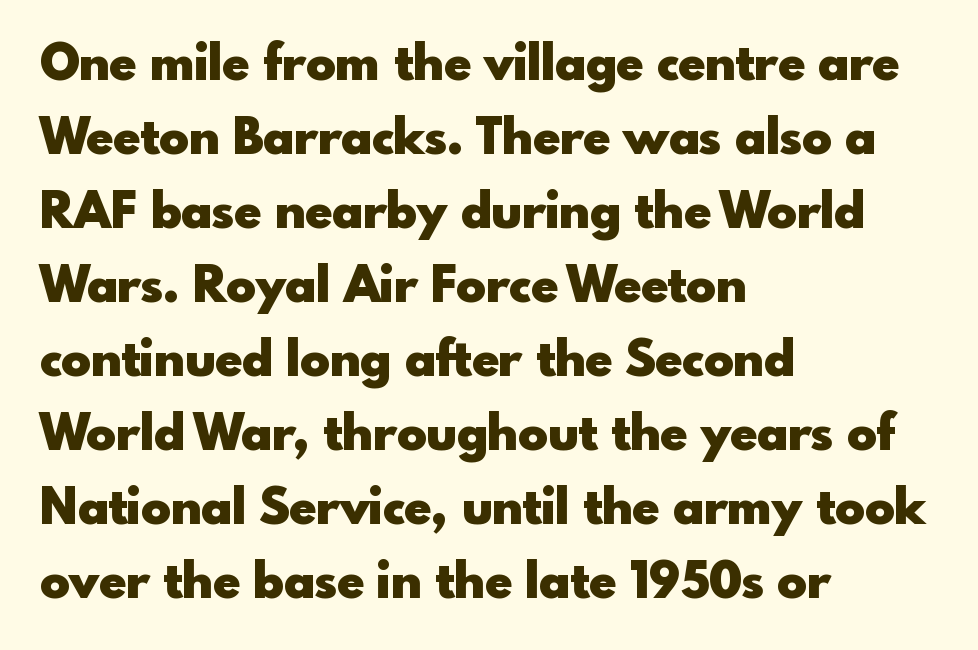
Q: Is the text bold? A: Yes.
Q: Is the text italic (slanted)? A: No, it is upright.
Q: Is the typeface a serif or a sans-serif typeface? A: Sans-serif.
Q: Is the text underlined? A: No.
Q: How is the paragraph aligned? A: Left-aligned.
Q: Is the spacing between letters normal or unusually wide? A: Normal.
Q: Is the spacing between lines tight, normal or loose? A: Normal.
Q: Width (condensed, normal, or wide)? A: Normal.
Q: x-height? A: Small.
Q: Monospaced? A: No.
